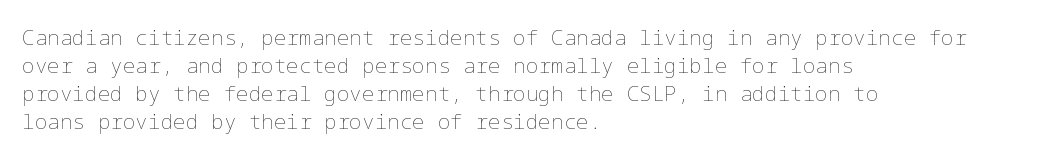
{"italic": "no", "bold": "no", "underline": "no", "align": "left", "line_spacing": "normal", "line_spacing_ratio": 1.34, "letter_spacing": "normal", "letter_spacing_em": 0.0, "glyph_px": 21}
